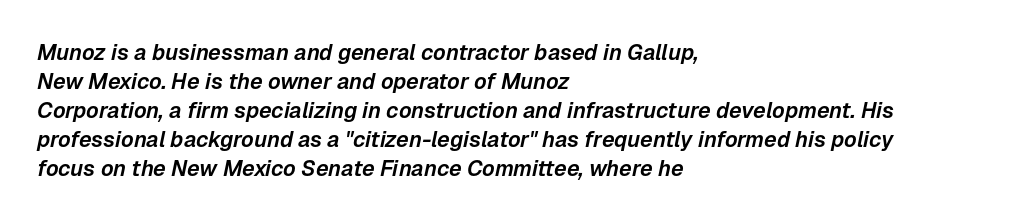
Caption: multi-line text, flush left, ragged right. One glance says typical: line gaps are just what's usual. Anything drawn beneath the words? Only blank space. The type is set solid horizontally, with unmodified tracking. Slanted lettering throughout.
